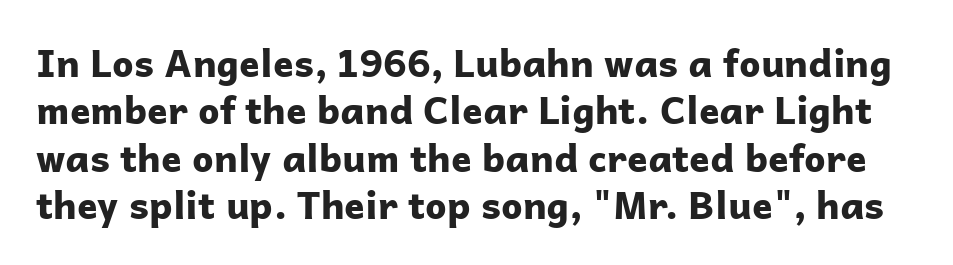
Here the designer chose a conventional face with non-uniform glyph widths. Interline gaps are of average width in this sample. The specimen omits any rule beneath the text block's lines. Font category for this specimen: sans-serif.
